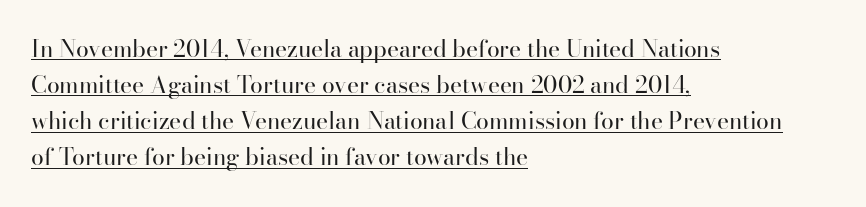
The image shows 23 px text type, upright; set left-aligned, normal line spacing (1.57x), normal letter spacing, underlined.
